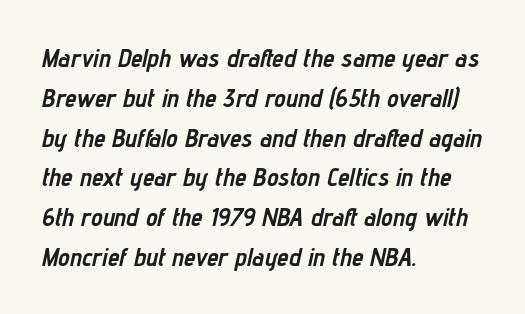
{"italic": "yes", "lean": "right", "slant_degrees": 12, "bold": "yes", "underline": "no", "align": "left", "line_spacing": "normal", "line_spacing_ratio": 1.53, "letter_spacing": "normal", "letter_spacing_em": 0.0, "glyph_px": 26}
